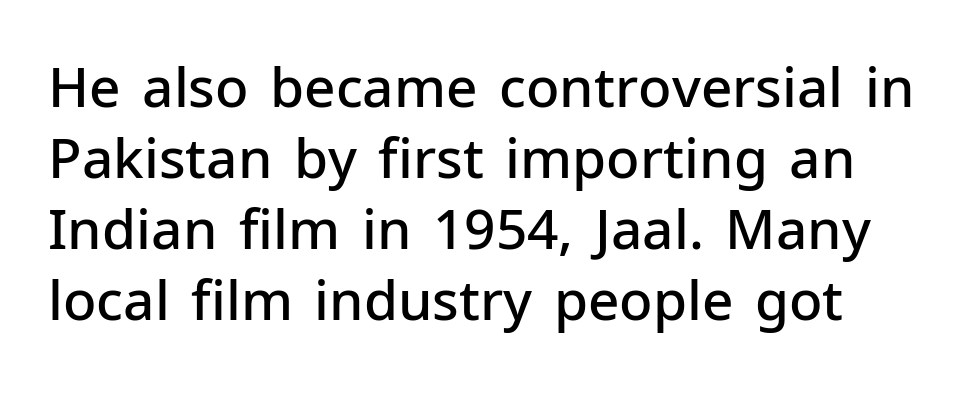
The image shows 55 px semibold sans-serif type, upright; set normal line spacing (1.29x), normal letter spacing, not underlined; low stroke contrast and a medium x-height.
